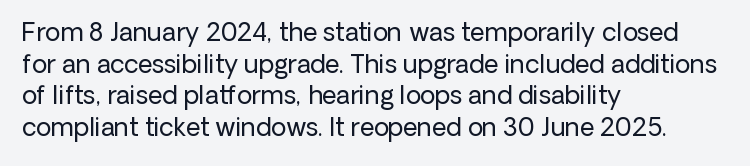
Q: Is the text bold? A: No.
Q: Is the text italic (slanted)? A: No, it is upright.
Q: Is the text underlined? A: No.
Q: How is the paragraph aligned? A: Left-aligned.
Q: Is the spacing between letters normal or unusually wide? A: Normal.
Q: Is the spacing between lines tight, normal or loose? A: Normal.
